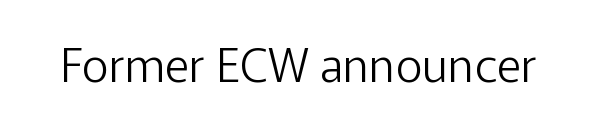
The image shows 47 px light sans-serif type, upright; set normal letter spacing, not underlined; low stroke contrast and a medium x-height.
